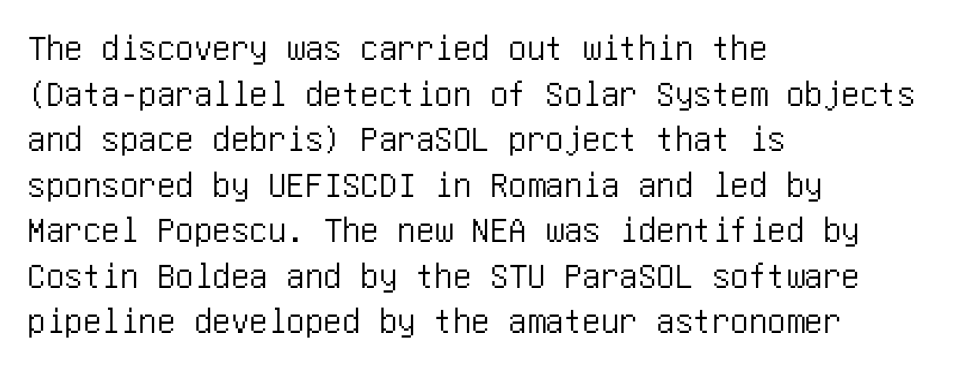
The image shows 37 px condensed sans-serif type, upright; set left-aligned, line spacing 1.23x, normal letter spacing, not underlined; low stroke contrast and a large x-height.
